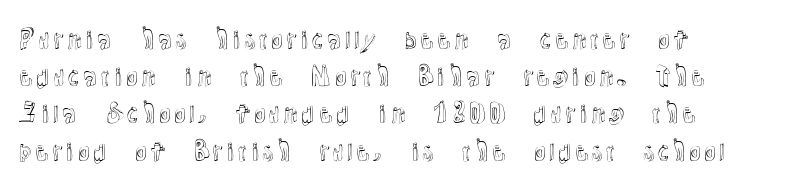
Designer's note — italics off, roman on. Compared with typical paragraphs, the rows here are spaced about the same. No word sits above an underline. Left-aligned paragraph, ragged on the right. This sample uses plain, unmodified letter spacing.
